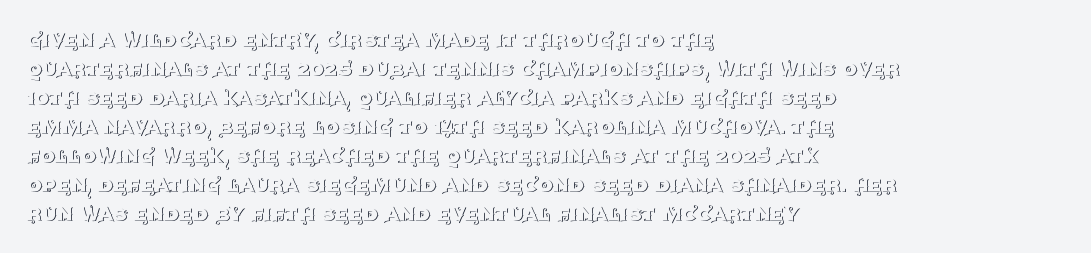
The image shows 24 px text type, upright; set left-aligned, line spacing 1.21x, normal letter spacing, not underlined.
